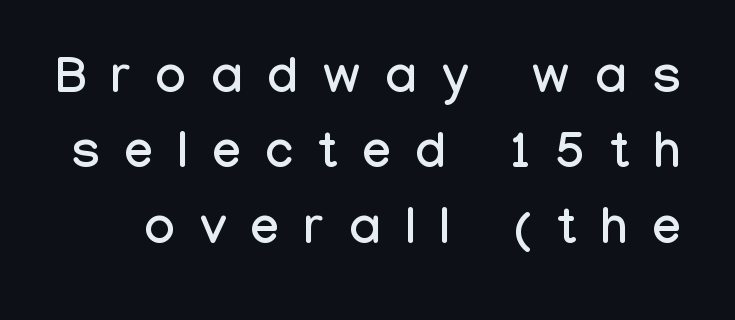
Q: Is the text italic (slanted)? A: No, it is upright.
Q: Is the typeface a serif or a sans-serif typeface? A: Sans-serif.
Q: Is the text underlined? A: No.
Q: Is the spacing between letters normal or unusually wide? A: Unusually wide.
Q: Is the spacing between lines tight, normal or loose? A: Normal.
Q: Width (condensed, normal, or wide)? A: Condensed.
Q: Stroke contrast? A: Low.
Q: x-height? A: Medium.
Q: Monospaced? A: No.
